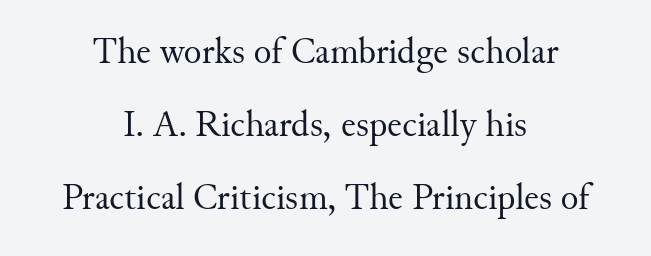
Q: Is the text bold? A: No.
Q: Is the text italic (slanted)? A: No, it is upright.
Q: Is the typeface a serif or a sans-serif typeface? A: Serif.
Q: Is the text underlined? A: No.
Q: How is the paragraph aligned? A: Centered.
Q: Is the spacing between letters normal or unusually wide? A: Normal.
Q: Is the spacing between lines tight, normal or loose? A: Loose.
Q: Width (condensed, normal, or wide)? A: Normal.
Q: Stroke contrast? A: Medium.
Q: x-height? A: Small.
Q: Monospaced? A: No.
